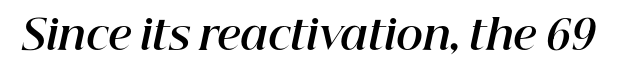
Q: Is the text bold? A: Yes.
Q: Is the text italic (slanted)? A: Yes, it leans right by about 12 degrees.
Q: Is the text underlined? A: No.
Q: Is the spacing between letters normal or unusually wide? A: Normal.
Q: Width (condensed, normal, or wide)? A: Normal.
Q: Stroke contrast? A: High.
Q: x-height? A: Medium.
Q: Monospaced? A: No.
